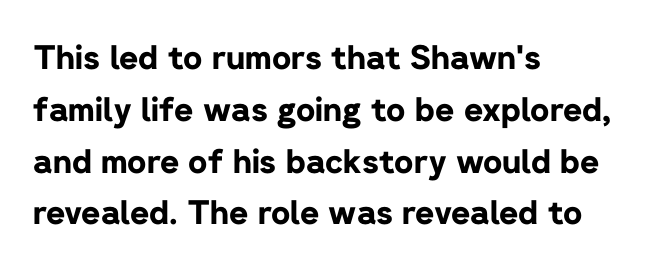
A typesetter would mark this as roman, not italic. Descenders hang freely into open space. This rendering leaves character spacing at its baseline value. Leftover space on each line is placed entirely after the last word. Letterform terminals end flat and unadorned throughout the passage. Strokes here are thick enough to call this a true bold.
